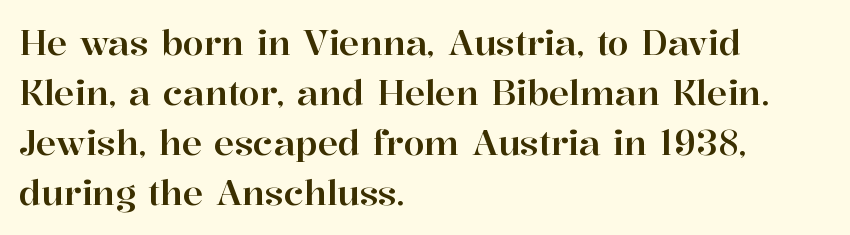
Q: Is the text italic (slanted)? A: No, it is upright.
Q: Is the typeface a serif or a sans-serif typeface? A: Serif.
Q: Is the text underlined? A: No.
Q: How is the paragraph aligned? A: Left-aligned.
Q: Is the spacing between letters normal or unusually wide? A: Normal.
Q: Is the spacing between lines tight, normal or loose? A: Normal.
Q: Width (condensed, normal, or wide)? A: Normal.
Q: Stroke contrast? A: High.
Q: x-height? A: Medium.
Q: Monospaced? A: No.
